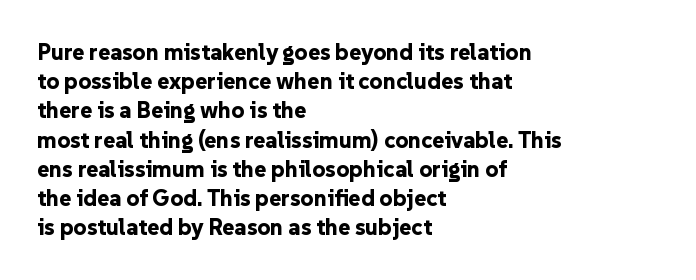
{"italic": "no", "bold": "yes", "underline": "no", "align": "left", "line_spacing": "normal", "line_spacing_ratio": 1.27, "letter_spacing": "normal", "letter_spacing_em": 0.0, "glyph_px": 23}
